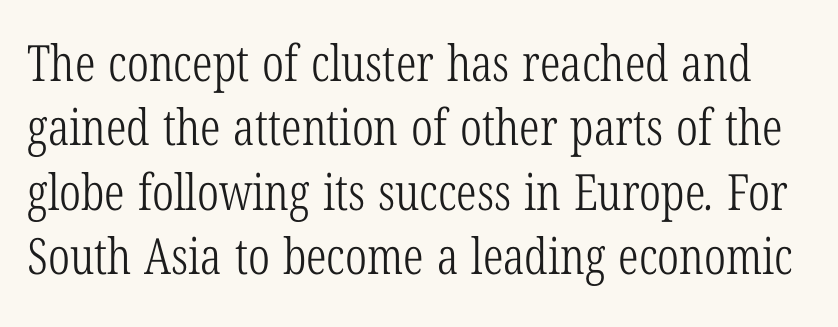
These lines keep a tight, regular rhythm from letter to letter. The foot of each line stays bare and open. Serifs: yes, visible at the terminals of the letterforms. Does the leading feel generous? No, just average. On a weight scale, this lands at 450 or below. A typesetter would call this proportional, since set widths differ per character.
